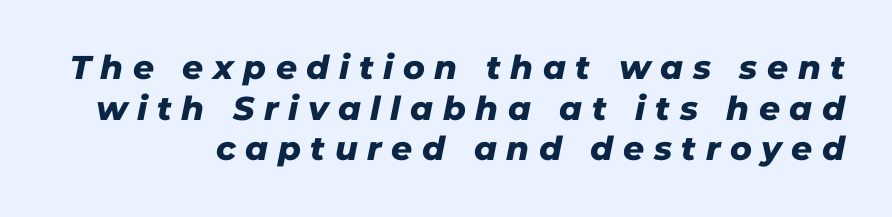
Q: Is the typeface a serif or a sans-serif typeface? A: Sans-serif.
Q: Is the text underlined? A: No.
Q: Is the spacing between letters normal or unusually wide? A: Unusually wide.
Q: Width (condensed, normal, or wide)? A: Normal.
Q: Stroke contrast? A: Low.
Q: x-height? A: Medium.
Q: Monospaced? A: No.
